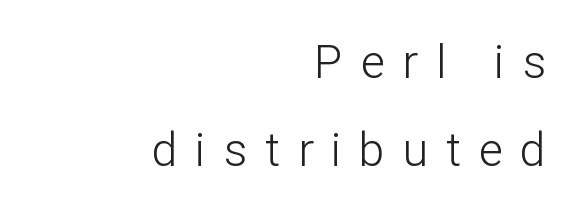
Q: Is the text bold? A: No.
Q: Is the text italic (slanted)? A: No, it is upright.
Q: Is the typeface a serif or a sans-serif typeface? A: Sans-serif.
Q: Is the text underlined? A: No.
Q: How is the paragraph aligned? A: Right-aligned.
Q: Is the spacing between letters normal or unusually wide? A: Unusually wide.
Q: Is the spacing between lines tight, normal or loose? A: Loose.
Q: Width (condensed, normal, or wide)? A: Normal.
Q: Stroke contrast? A: Low.
Q: x-height? A: Medium.
Q: Monospaced? A: No.
